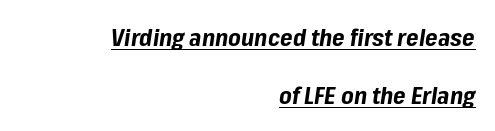
Default kerning and tracking; the words read as compact shapes. Short and long lines alike share a common ending point at right. The typesetter has applied underlining to the passage shown. Style check: oblique. Thick stems and heavy bowls — unmistakably bold.
